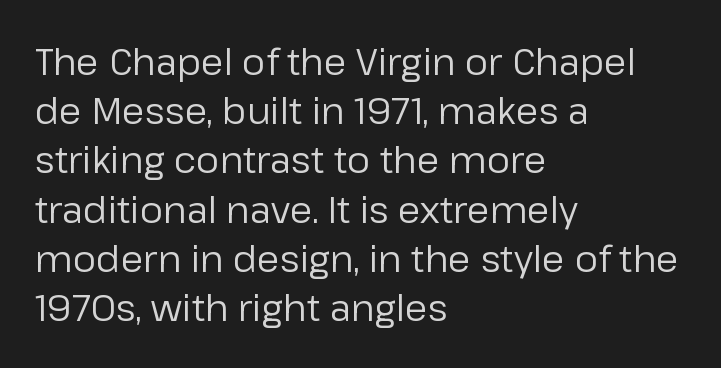
{"serif": "no", "italic": "no", "bold": "no", "weight": "regular", "width": "normal", "stroke_contrast": "low", "x_height": "medium", "monospaced": "no", "underline": "no", "align": "left", "line_spacing": "normal", "line_spacing_ratio": 1.33, "letter_spacing": "normal", "letter_spacing_em": 0.0, "glyph_px": 37}
